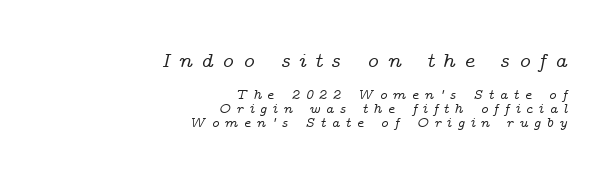
{"italic": "yes", "lean": "right", "slant_degrees": 14, "underline": "no", "align": "right", "line_spacing": "tight", "line_spacing_ratio": 1.0, "letter_spacing": "wide", "letter_spacing_em": 0.38, "larger_block": "first", "size_ratio": 1.5, "glyph_px": 21}
